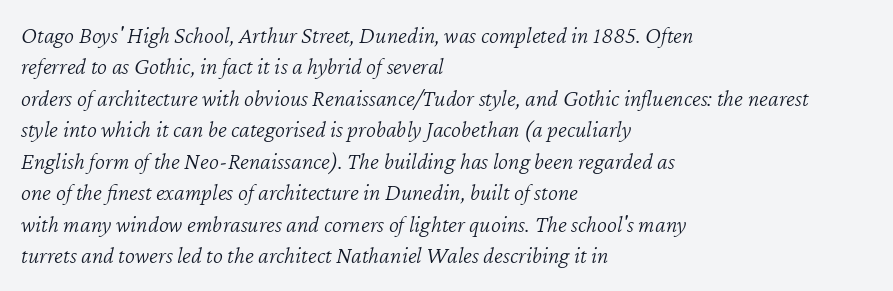
The image shows 24 px text type, italic (leaning right); set left-aligned, normal line spacing (1.31x), normal letter spacing, not underlined.
